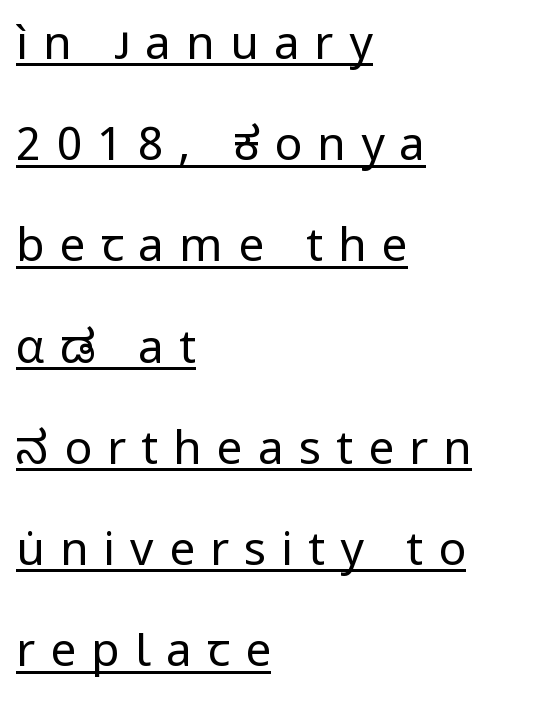
The image shows 46 px regular-weight sans-serif type, upright; set left-aligned, loose line spacing (2.2x), unusually wide letter spacing (+0.33 em), underlined; low stroke contrast and a medium x-height.
